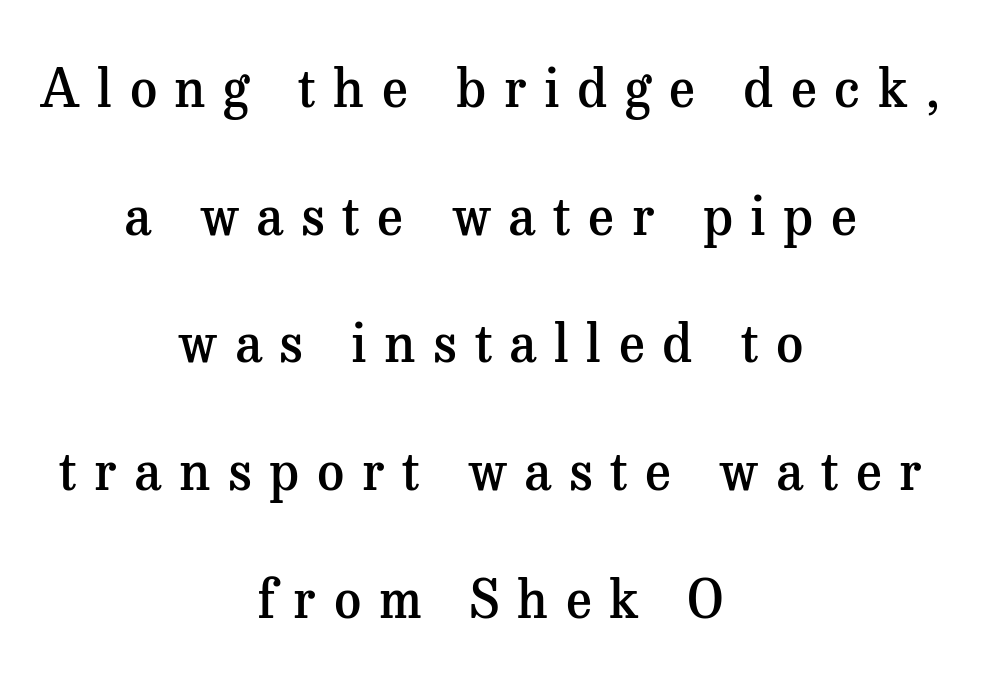
{"serif": "yes", "italic": "no", "bold": "semi", "weight": "semibold", "width": "normal", "stroke_contrast": "medium", "x_height": "medium", "monospaced": "no", "underline": "no", "align": "center", "line_spacing": "loose", "line_spacing_ratio": 2.41, "letter_spacing": "wide", "letter_spacing_em": 0.33, "glyph_px": 53}
